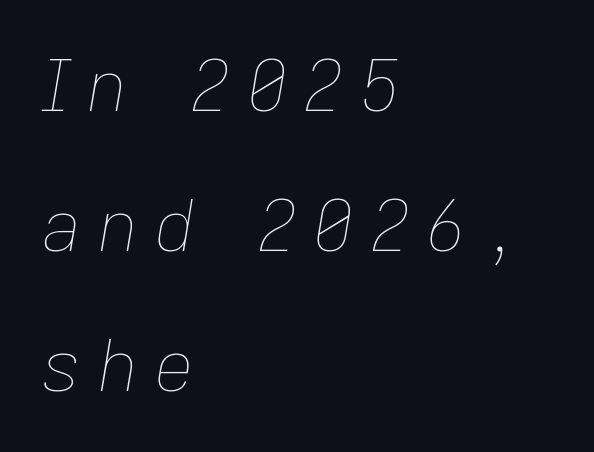
The specimen omits any rule beneath the text block's lines. Tall strokes in this sample are angled rather than plumb. Do the characters align in a grid? No, the font is proportional. Typeset ragged right — the left edge is the straight one.
